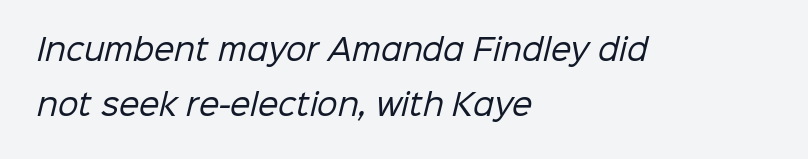
{"serif": "no", "bold": "no", "weight": "regular", "width": "normal", "stroke_contrast": "low", "x_height": "medium", "monospaced": "no", "underline": "no", "align": "left", "line_spacing_ratio": 1.88, "letter_spacing": "normal", "letter_spacing_em": 0.0, "glyph_px": 29}
